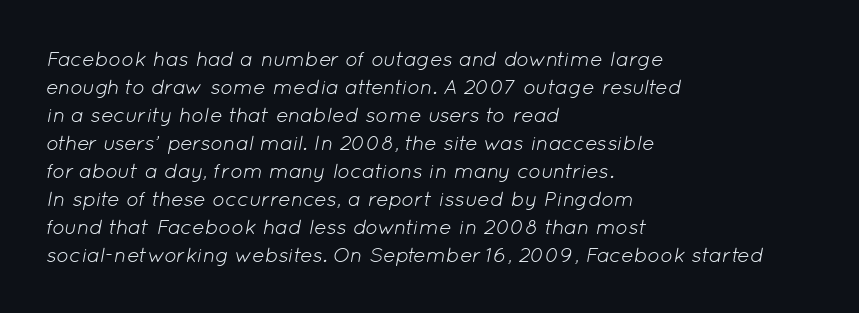
The lines are quadded left. Horizontal bands of white between lines are of average thickness. No extra tracking has been applied to these lines. You can tell it's italic because the verticals aren't actually vertical. Weight: not bold — regular or lighter.
